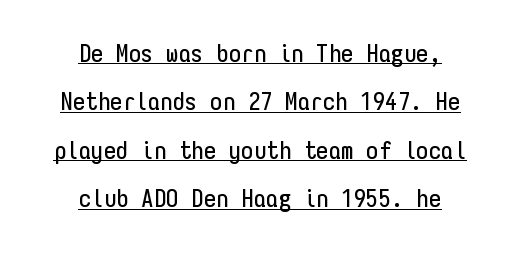
Q: Is the text italic (slanted)? A: No, it is upright.
Q: Is the text underlined? A: Yes.
Q: How is the paragraph aligned? A: Centered.
Q: Is the spacing between letters normal or unusually wide? A: Normal.
Q: Is the spacing between lines tight, normal or loose? A: Loose.
